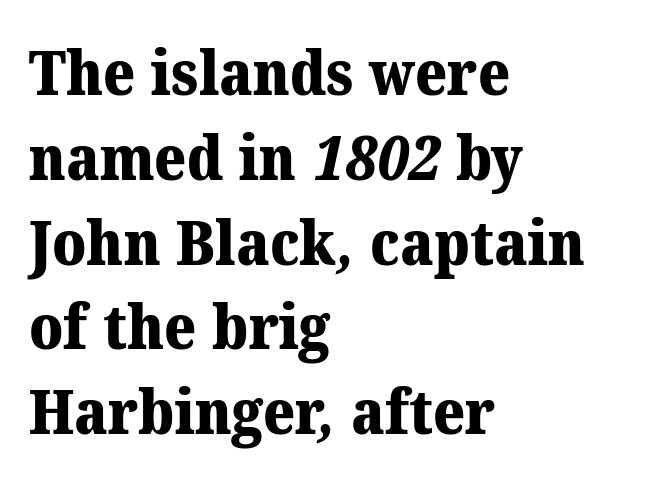
Reading down the block, your eye returns to a fixed left position each line. A clean baseline with only descenders dipping below it. Successive baselines arrive at the customary interval. Students, note that the glyphs here touch the page at normal intervals. Here the designer chose a conventional face with non-uniform glyph widths.
